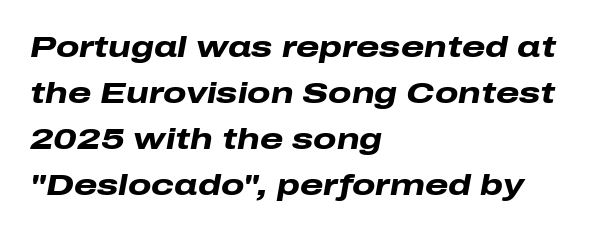
Q: Is the text bold? A: Yes.
Q: Is the text italic (slanted)? A: Yes, it leans right by about 10 degrees.
Q: Is the text underlined? A: No.
Q: How is the paragraph aligned? A: Left-aligned.
Q: Is the spacing between letters normal or unusually wide? A: Normal.
Q: Is the spacing between lines tight, normal or loose? A: Normal.
Q: Width (condensed, normal, or wide)? A: Wide.
Q: Stroke contrast? A: Low.
Q: x-height? A: Medium.
Q: Monospaced? A: No.
